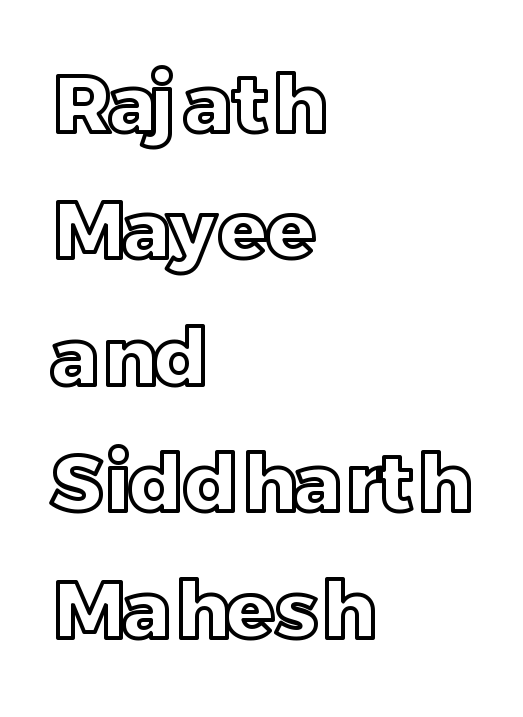
How would I describe the line gaps? Plain and ordinary. Descenders hang freely into open space. Character widths vary here, with narrow letters taking less room than wide ones. These lines are set flush left with a ragged right edge. These lines keep a tight, regular rhythm from letter to letter. Does the lettering tilt? It doesn't — this is upright.
